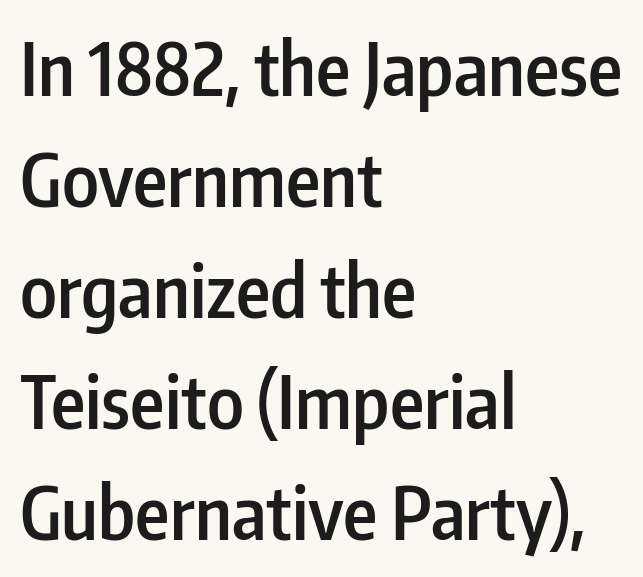
Successive baselines arrive at the customary interval. Letters rest on an invisible, unmarked baseline. Does extra space separate the letters? No, they use regular spacing. Grotesque or geometric, the face here clearly has no serifs. In CSS terms this would be text-align: left.
